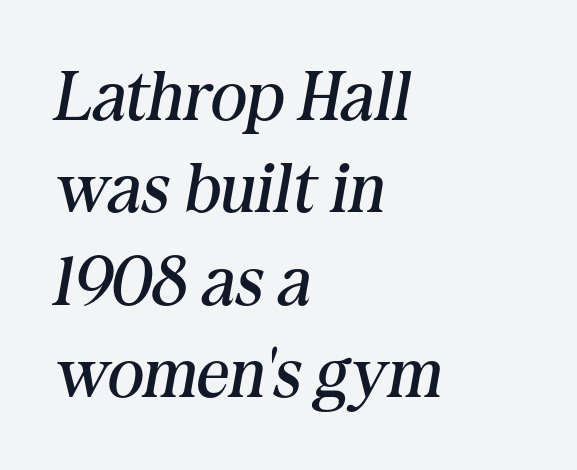
The image shows 70 px regular-weight serif type, italic (leaning right); set left-aligned, normal line spacing (1.32x), normal letter spacing, not underlined; medium stroke contrast and a medium x-height.
